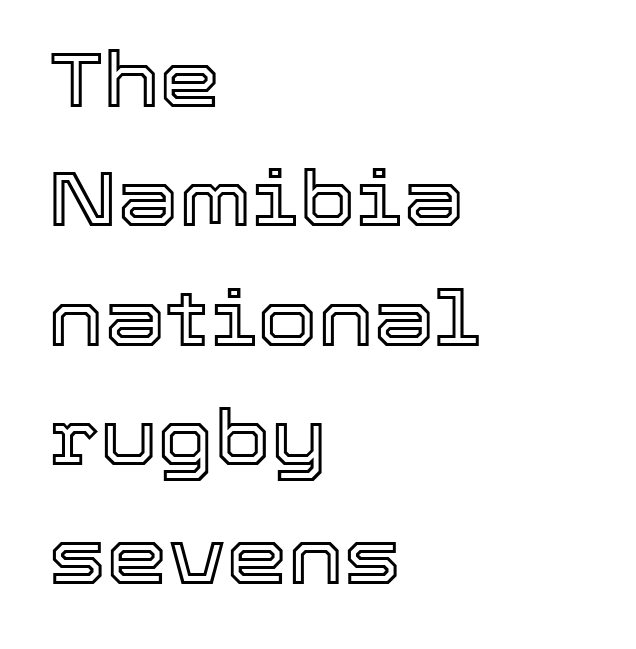
Bare-footed words on every line. The lines in this sample share a left origin and differ only in where they stop. This block has exactly the height ordinary leading produces. Designer's note — italics off, roman on. You could not count columns in this text — the font is proportionally spaced.
